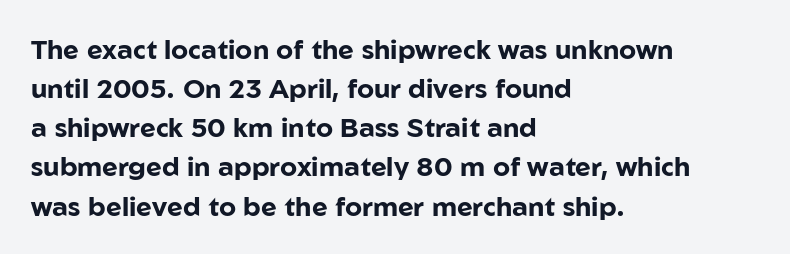
The image shows 27 px bold type, upright; set left-aligned, normal line spacing (1.45x), normal letter spacing, not underlined.
